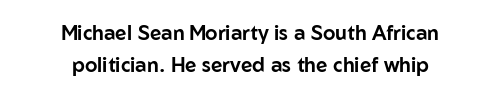
{"italic": "no", "underline": "no", "align": "center", "line_spacing": "normal", "line_spacing_ratio": 1.62, "letter_spacing": "normal", "letter_spacing_em": 0.0, "glyph_px": 20}
